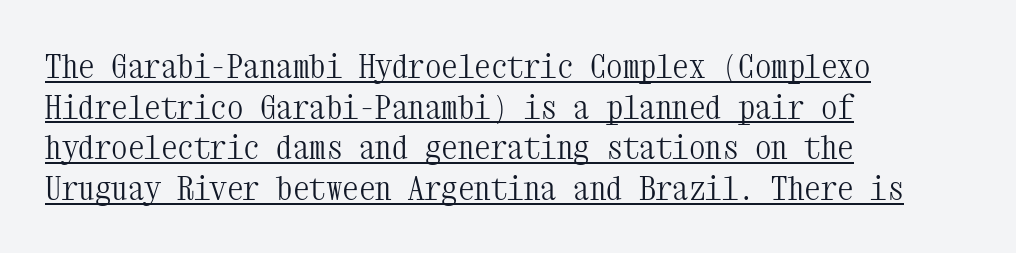
The image shows 33 px light, condensed serif type, upright, monospaced; set left-aligned, line spacing 1.23x, normal letter spacing, underlined; medium stroke contrast and a medium x-height.
